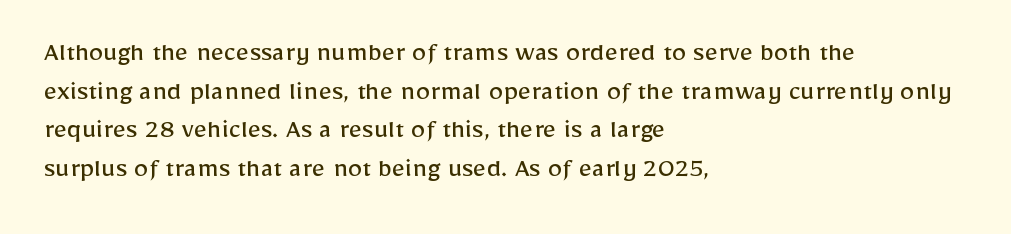
The image shows 29 px regular-weight sans-serif type, upright; set left-aligned, normal line spacing (1.33x), normal letter spacing, not underlined; low stroke contrast and a medium x-height.
